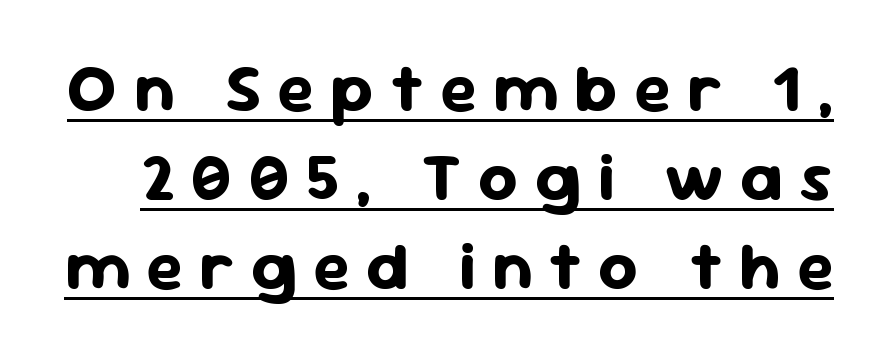
{"serif": "no", "italic": "no", "bold": "yes", "weight": "bold", "width": "normal", "stroke_contrast": "low", "x_height": "medium", "monospaced": "no", "underline": "yes", "line_spacing": "normal", "line_spacing_ratio": 1.31, "letter_spacing": "wide", "letter_spacing_em": 0.24, "glyph_px": 68}
